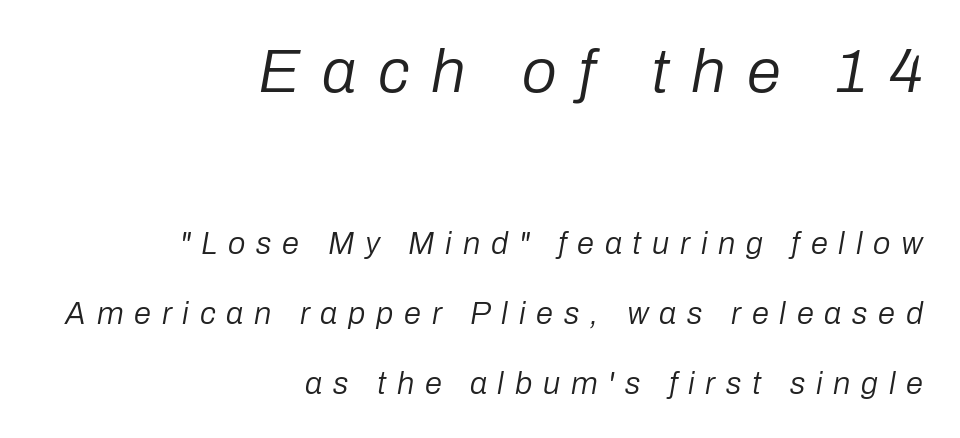
The image shows 62 px regular-weight type, italic (leaning right); set right-aligned, loose line spacing (2.25x), unusually wide letter spacing (+0.35 em), not underlined; the first (top) block is 2.0x larger; low stroke contrast and a medium x-height.
